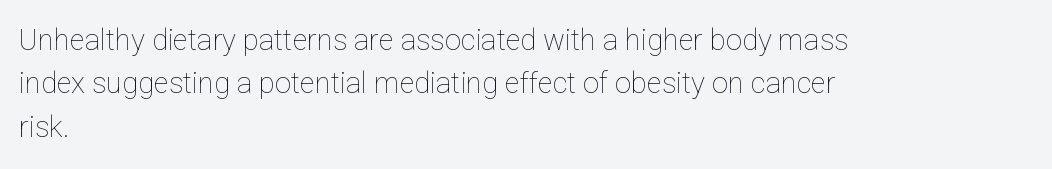
Varying glyph widths throughout — classic text-font behaviour. If you drew a ruler down the left edge, every line would touch it. Vertical strokes here are truly vertical. Clear beneath every line of the passage. Caption: standard tracking, unaltered. No chunkiness to these letters — they're not bold.
